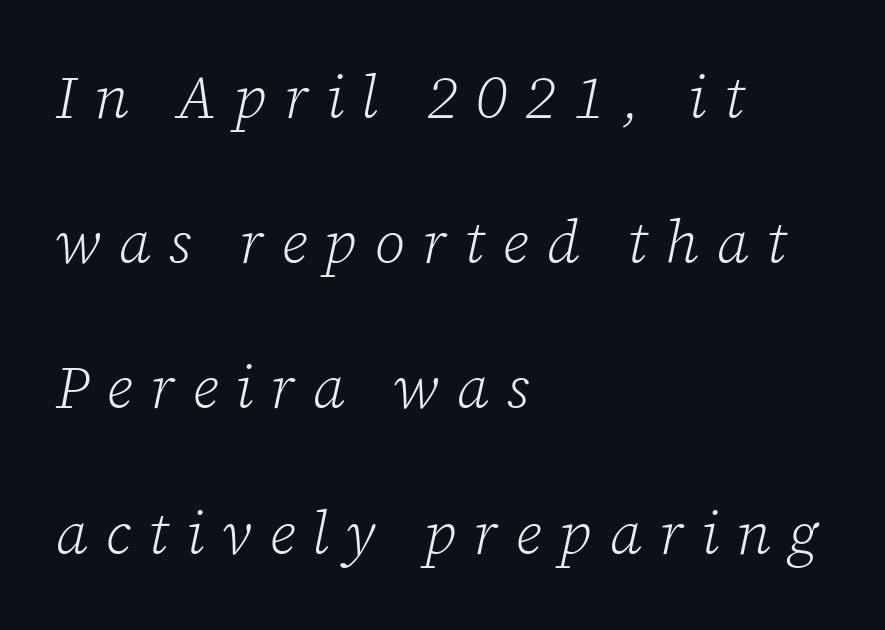
Q: Is the text bold? A: No.
Q: Is the text italic (slanted)? A: Yes, it leans right by about 12 degrees.
Q: Is the typeface a serif or a sans-serif typeface? A: Serif.
Q: Is the text underlined? A: No.
Q: How is the paragraph aligned? A: Left-aligned.
Q: Is the spacing between letters normal or unusually wide? A: Unusually wide.
Q: Is the spacing between lines tight, normal or loose? A: Loose.
Q: Width (condensed, normal, or wide)? A: Normal.
Q: Stroke contrast? A: Low.
Q: x-height? A: Medium.
Q: Monospaced? A: No.
